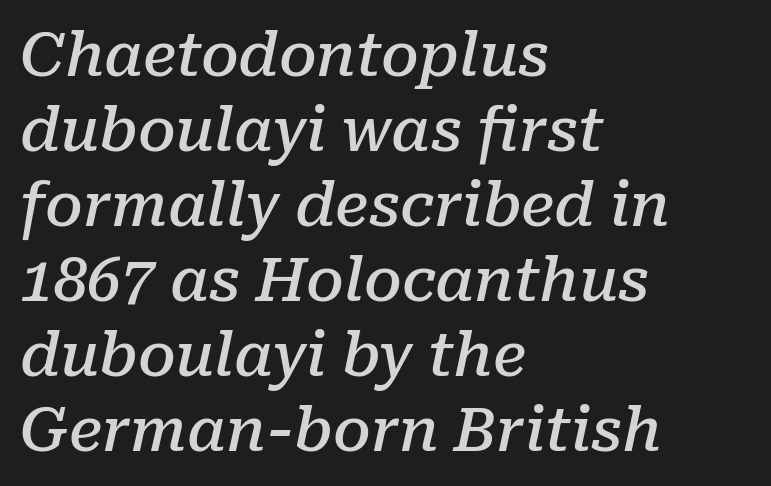
{"serif": "yes", "italic": "yes", "lean": "right", "slant_degrees": 10, "bold": "semi", "weight": "semibold", "width": "normal", "stroke_contrast": "low", "x_height": "medium", "monospaced": "no", "underline": "no", "align": "left", "line_spacing": "normal", "line_spacing_ratio": 1.25, "letter_spacing": "normal", "letter_spacing_em": 0.0, "glyph_px": 60}
